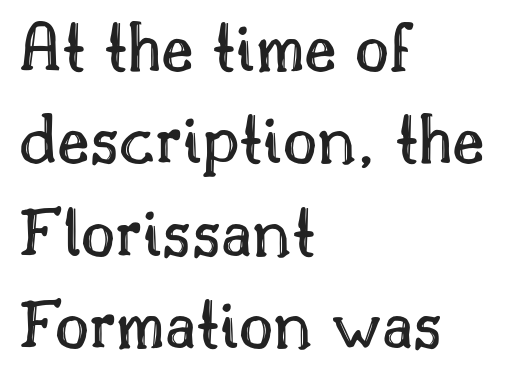
{"italic": "no", "width": "normal", "x_height": "small", "monospaced": "no", "underline": "no", "align": "left", "line_spacing": "normal", "line_spacing_ratio": 1.25, "letter_spacing": "normal", "letter_spacing_em": 0.0, "glyph_px": 74}
